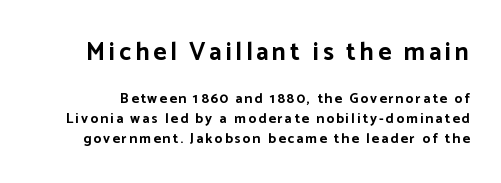
Q: Is the text bold? A: Yes.
Q: Is the text italic (slanted)? A: No, it is upright.
Q: Is the text underlined? A: No.
Q: Is the spacing between lines tight, normal or loose? A: Normal.
Q: Which block of text is set in a larger size, the first (top) or the second (bottom)? A: The first (top) one.
